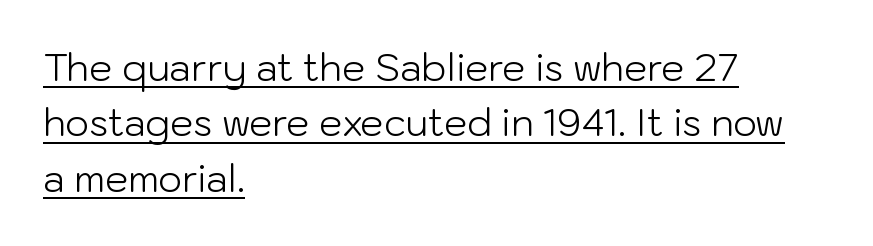
Standard letterfit; no display-style spreading of the glyphs. Rows of type keep a routine distance in the vertical direction. The compositor pushed each line to the left boundary. The letterforms sit at book weight or below. You can see a thin bar hugging the bottom of the glyphs. Each letter keeps its own natural width here, so spacing adapts to shape.
